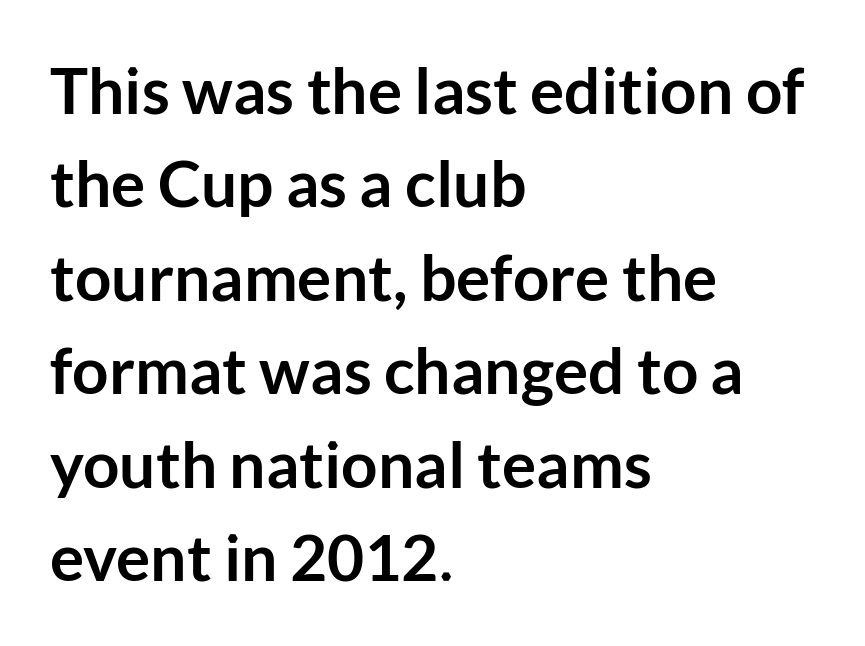
Look at the tracking — it's just the regular setting, nothing added. Heavy, bold letterforms. Descenders hang freely into open space. All the whitespace from short lines collects on the right. Rendered with straight, roman letterforms.
